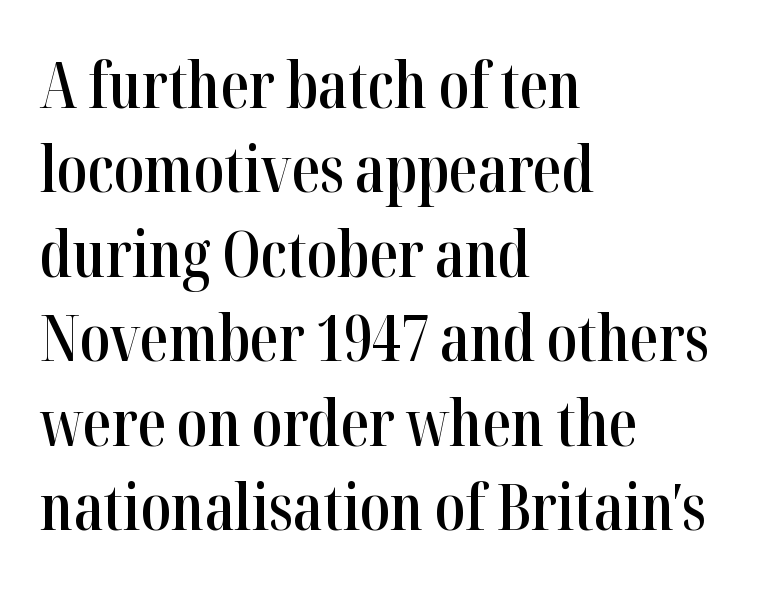
Glance below the letters and you will spot only blank space. Observe the serifs anchoring each vertical stroke in this sample. The line-height multiplier appears to be the usual default. The characters look somewhat weighty, a semibold short of true bold. Every stem runs plumb, perpendicular to the baseline.
